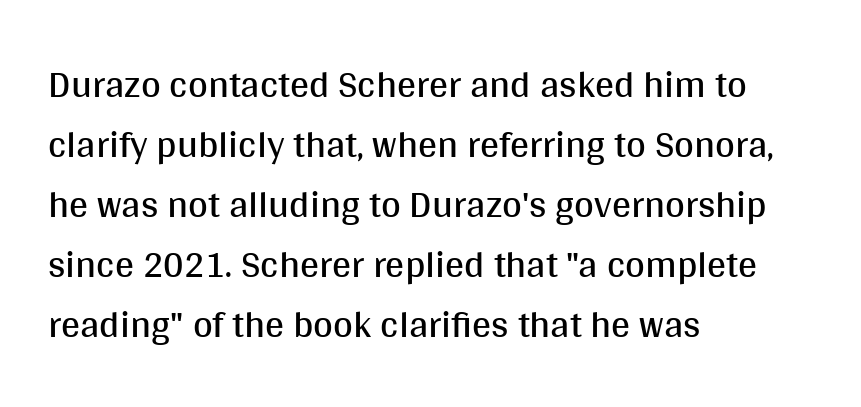
The image shows 38 px regular-weight sans-serif type, upright; set left-aligned, normal line spacing (1.58x), normal letter spacing, not underlined; medium stroke contrast and a large x-height.
